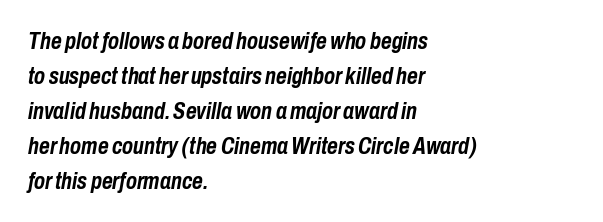
{"italic": "yes", "lean": "right", "slant_degrees": 10, "bold": "yes", "underline": "no", "align": "left", "line_spacing": "normal", "line_spacing_ratio": 1.52, "letter_spacing": "normal", "letter_spacing_em": 0.0, "glyph_px": 23}
